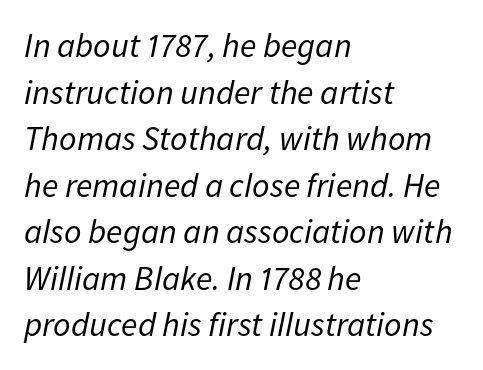
Q: Is the text bold? A: No.
Q: Is the text italic (slanted)? A: Yes, it leans right by about 11 degrees.
Q: Is the text underlined? A: No.
Q: How is the paragraph aligned? A: Left-aligned.
Q: Is the spacing between letters normal or unusually wide? A: Normal.
Q: Is the spacing between lines tight, normal or loose? A: Normal.
Q: Width (condensed, normal, or wide)? A: Normal.
Q: Stroke contrast? A: Low.
Q: x-height? A: Medium.
Q: Monospaced? A: No.
